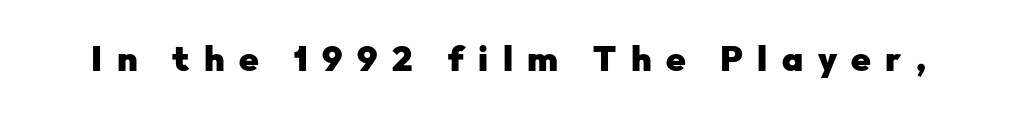
The font is running at its bold setting. Every character sits straight up, as roman type does. Is this a fixed-width face? No — the glyphs have proportional, varying widths. Each row of text sits above clean, open space. The type is letterspaced generously, with wide tracking. Look at the bottom of the vertical strokes: they stop flat, with no serifs.
